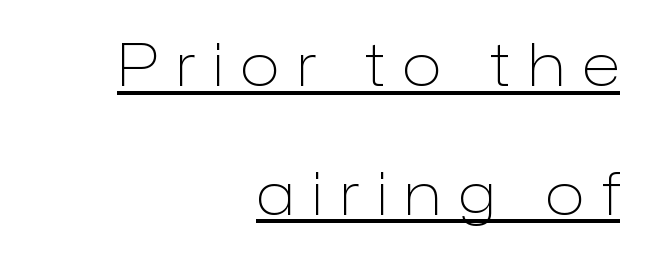
The passage is arranged like a letterhead date or caption credit — flush right. Interline gaps are noticeably wide in this sample. This is underlined copy, the kind a proofreader might mark for attention. Someone cranked the tracking dial way up on this one. Ink coverage per letter is moderate at most.
